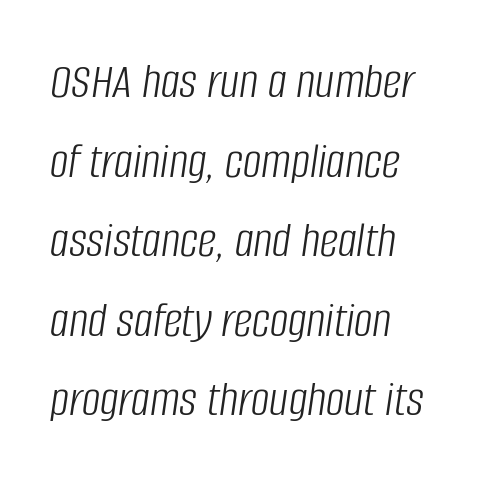
{"italic": "yes", "lean": "right", "slant_degrees": 8, "bold": "no", "weight": "light", "width": "condensed", "stroke_contrast": "low", "x_height": "large", "monospaced": "no", "underline": "no", "align": "left", "line_spacing": "normal", "line_spacing_ratio": 1.53, "letter_spacing": "normal", "letter_spacing_em": 0.0, "glyph_px": 52}
